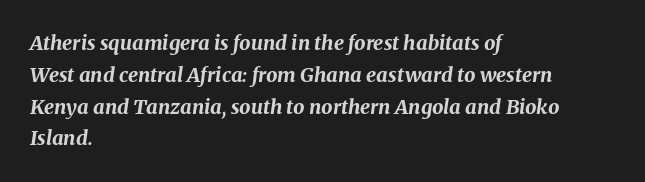
Q: Is the text bold? A: Yes.
Q: Is the text italic (slanted)? A: Yes, it leans right by about 8 degrees.
Q: Is the text underlined? A: No.
Q: How is the paragraph aligned? A: Left-aligned.
Q: Is the spacing between letters normal or unusually wide? A: Normal.
Q: Is the spacing between lines tight, normal or loose? A: Normal.
